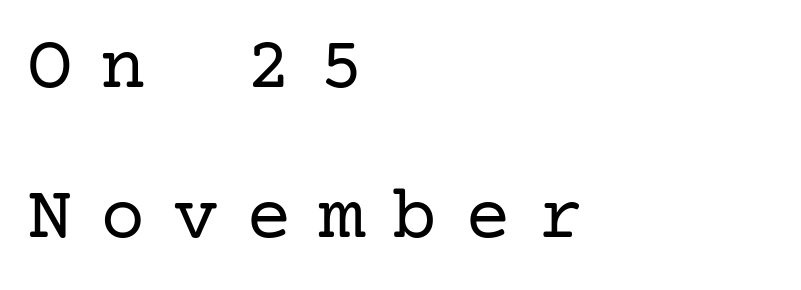
Typographically, this falls in the serif category. Tall strokes in this sample are plumb rather than angled. No word sits above an underline. Interline gaps are noticeably wide in this sample.
